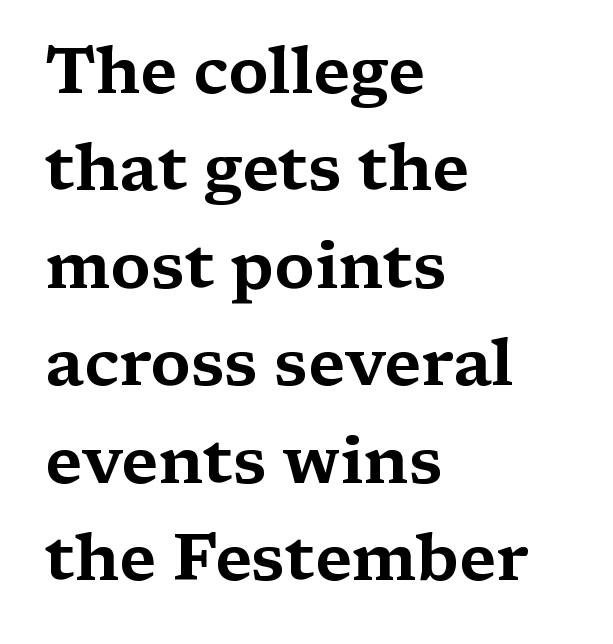
Q: Is the text italic (slanted)? A: No, it is upright.
Q: Is the typeface a serif or a sans-serif typeface? A: Serif.
Q: Is the text underlined? A: No.
Q: How is the paragraph aligned? A: Left-aligned.
Q: Is the spacing between letters normal or unusually wide? A: Normal.
Q: Is the spacing between lines tight, normal or loose? A: Normal.
Q: Width (condensed, normal, or wide)? A: Wide.
Q: Stroke contrast? A: Medium.
Q: x-height? A: Medium.
Q: Monospaced? A: No.
